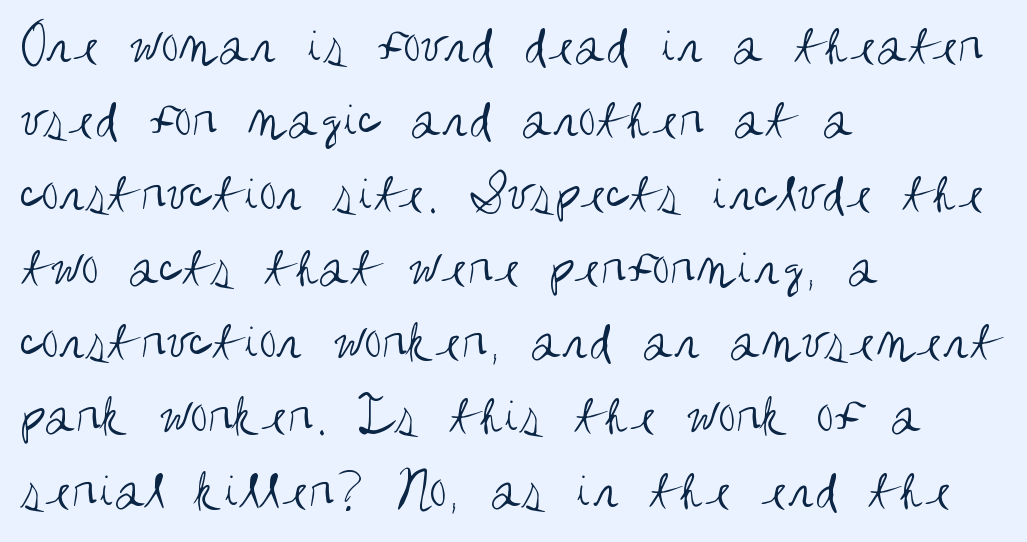
Q: Is the text bold? A: No.
Q: Is the typeface a serif or a sans-serif typeface? A: Sans-serif.
Q: Is the text underlined? A: No.
Q: How is the paragraph aligned? A: Left-aligned.
Q: Is the spacing between letters normal or unusually wide? A: Normal.
Q: Is the spacing between lines tight, normal or loose? A: Normal.
Q: Width (condensed, normal, or wide)? A: Condensed.
Q: Stroke contrast? A: Medium.
Q: x-height? A: Large.
Q: Monospaced? A: No.
